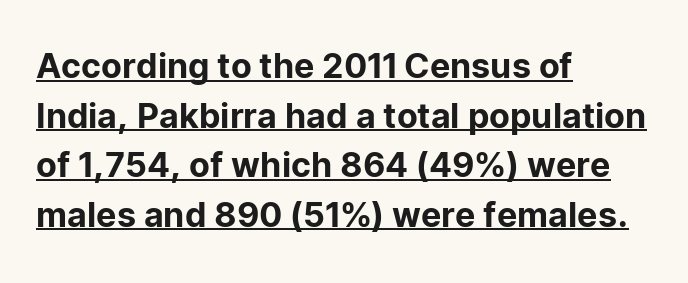
{"serif": "no", "italic": "no", "width": "normal", "stroke_contrast": "low", "x_height": "medium", "monospaced": "no", "underline": "yes", "align": "left", "line_spacing": "normal", "line_spacing_ratio": 1.46, "letter_spacing": "normal", "letter_spacing_em": 0.0, "glyph_px": 34}
